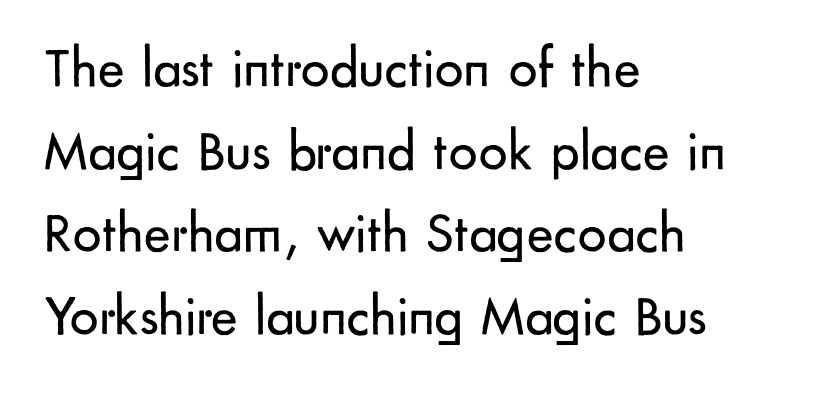
The image shows 57 px regular-weight sans-serif type, upright; set left-aligned, normal line spacing (1.45x), normal letter spacing, not underlined; low stroke contrast and a small x-height.
